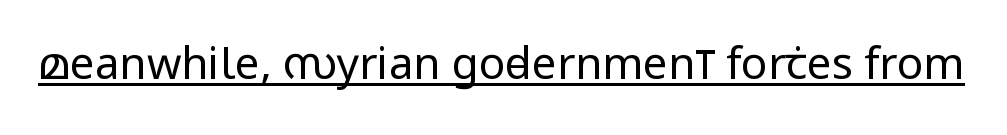
{"serif": "no", "italic": "no", "bold": "no", "weight": "regular", "width": "condensed", "stroke_contrast": "low", "x_height": "large", "monospaced": "no", "underline": "yes", "letter_spacing": "normal", "letter_spacing_em": 0.0, "glyph_px": 44}
